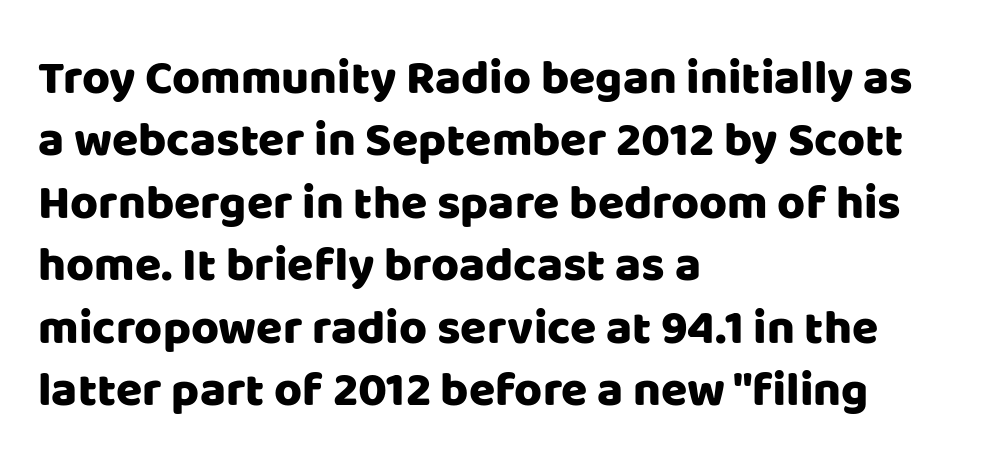
The image shows 48 px sans-serif type, upright; set left-aligned, normal line spacing (1.3x), normal letter spacing, not underlined; low stroke contrast and a large x-height.
